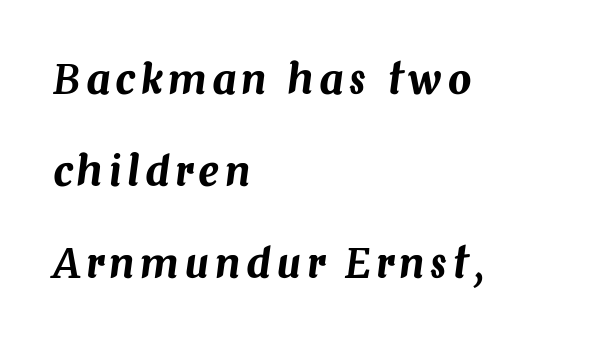
{"italic": "yes", "lean": "right", "slant_degrees": 7, "width": "normal", "stroke_contrast": "medium", "x_height": "medium", "monospaced": "no", "underline": "no", "align": "left", "line_spacing": "loose", "line_spacing_ratio": 2.25, "glyph_px": 41}
